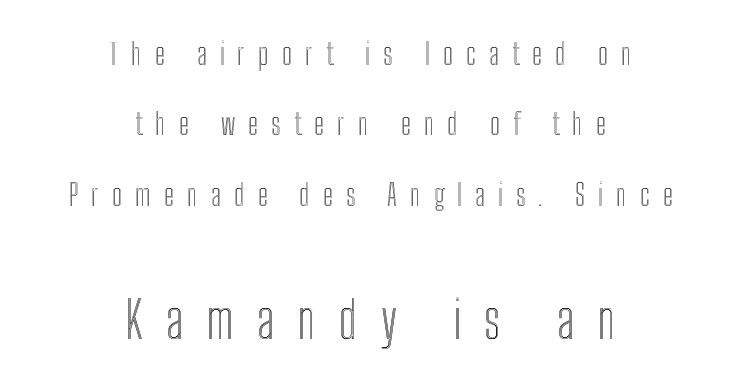
The passage is arranged like a title page — every line centered. Descenders hang freely into open space. The lower block of text is set noticeably larger than the block above it. The designer dialed line spacing up above the default.
